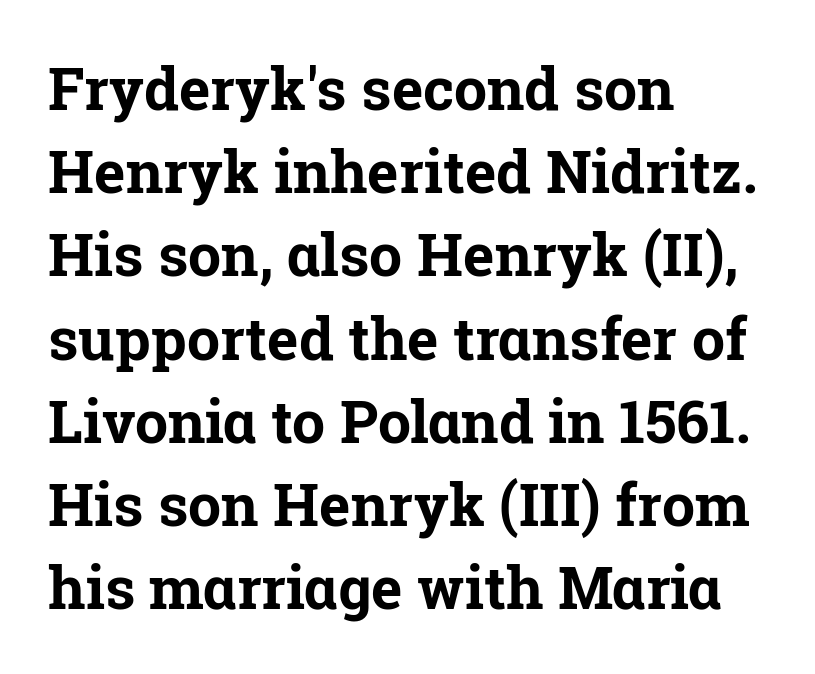
{"serif": "yes", "italic": "no", "bold": "yes", "weight": "bold", "width": "normal", "stroke_contrast": "low", "x_height": "medium", "monospaced": "no", "underline": "no", "align": "left", "line_spacing": "normal", "line_spacing_ratio": 1.41, "letter_spacing": "normal", "letter_spacing_em": 0.0, "glyph_px": 59}
